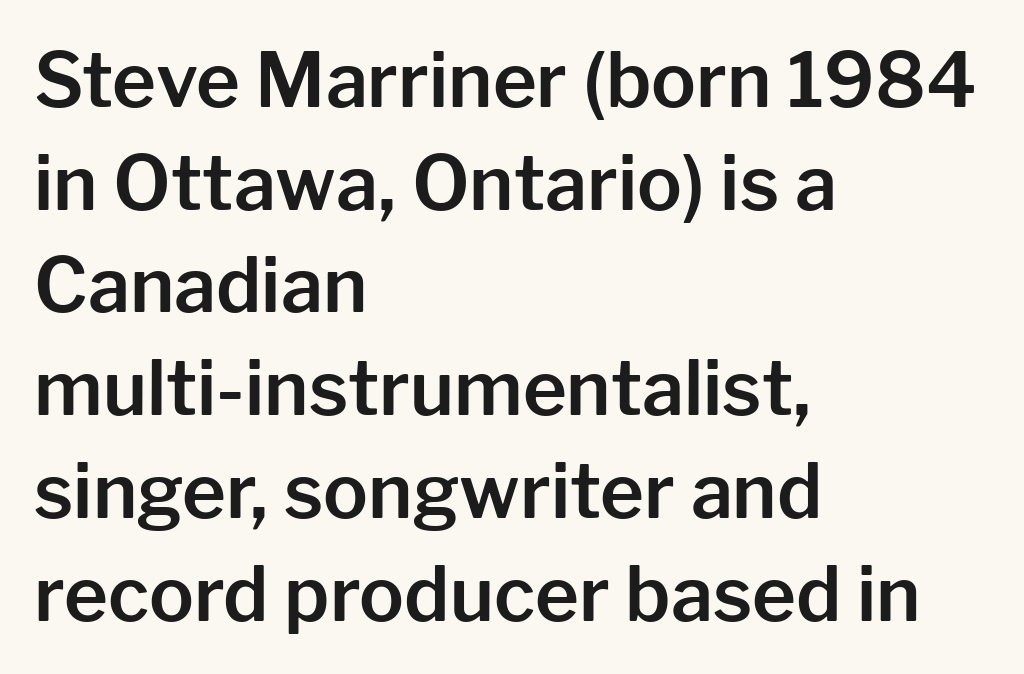
The face used here is proportionally spaced, like ordinary book or web type. Observe the ordinary spacing: letters are neighbours, not strangers. Anything drawn beneath the words? Only blank space. The text block is weighted toward the left margin, trailing off unevenly rightward.
